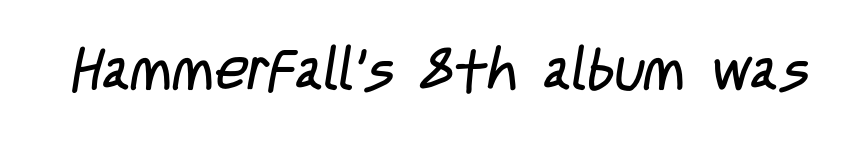
The font family rendered here belongs to the sans-serif group. Underline: absent. The tracking reads as untouched default to a designer's eye. Do the characters align in a grid? No, the font is proportional. Stem width sits at or under what a default text font uses.
